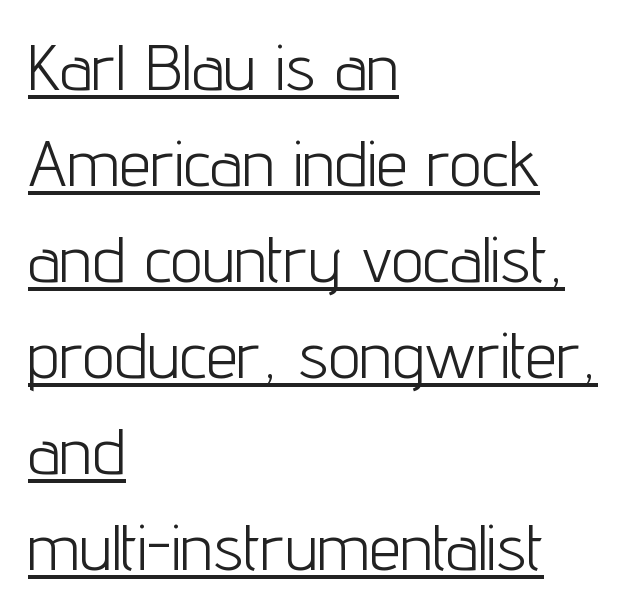
{"serif": "no", "italic": "no", "bold": "no", "weight": "light", "width": "condensed", "stroke_contrast": "low", "x_height": "medium", "monospaced": "no", "underline": "yes", "align": "left", "line_spacing": "normal", "line_spacing_ratio": 1.5, "letter_spacing": "normal", "letter_spacing_em": 0.0, "glyph_px": 64}
